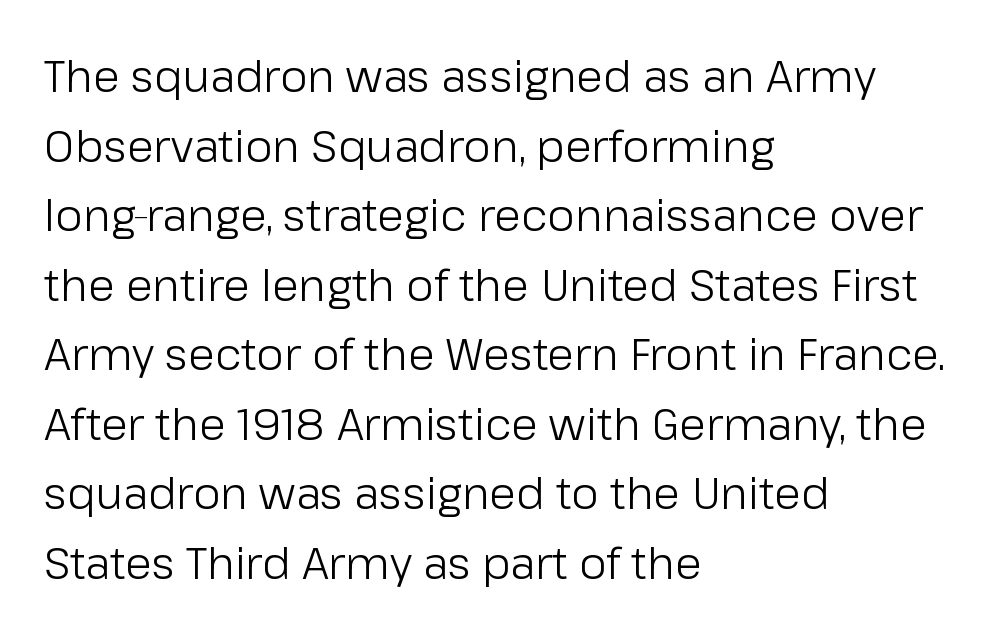
The image shows 44 px light sans-serif type, upright; set left-aligned, normal line spacing (1.58x), normal letter spacing, not underlined; low stroke contrast and a medium x-height.
